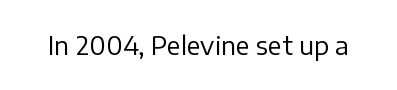
The rendering keeps characters at their native spacing. The font sits on the lighter half of the weight spectrum, regular included. Quick note: underline off. Is there any slant? The stems are plumb.
